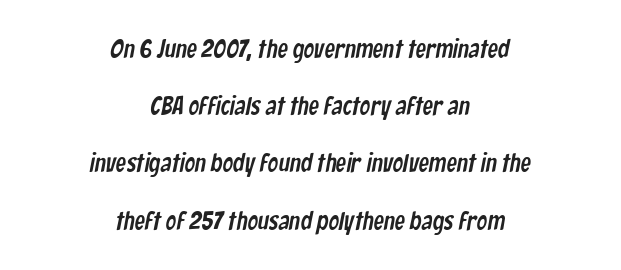
Honestly, the letter spacing is just normal — you wouldn't notice it. The string is rendered with underlining switched off. Layout note: lines centered. Reading down the column, the eye jumps a long way to each next line.
